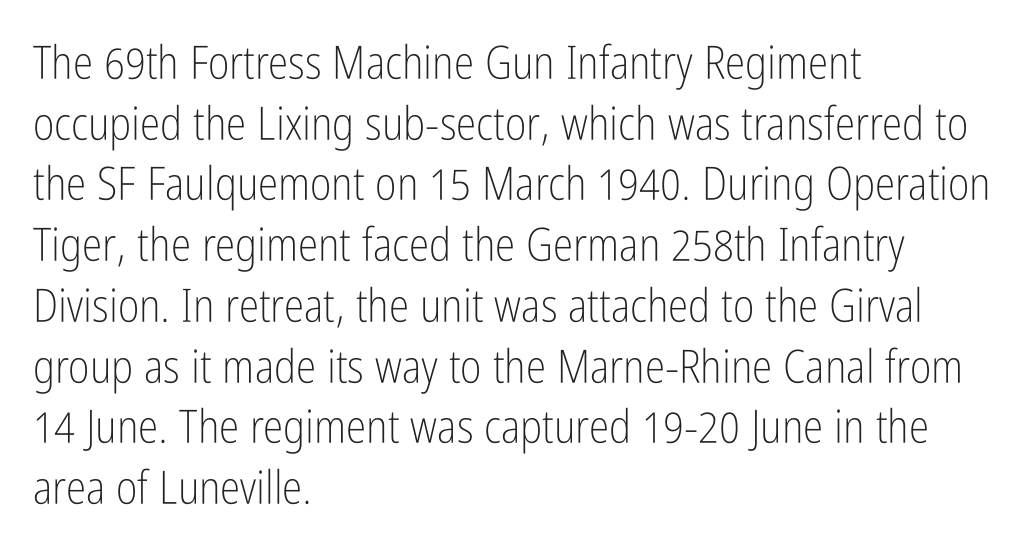
The rows are spaced the way most documents space them. These lines are set flush left with a ragged right edge. These lines are rendered in a variable-pitch font. Default kerning and tracking; the words read as compact shapes.
